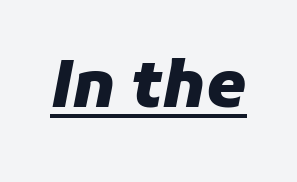
The image shows 64 px heavy type, italic (leaning right); set normal letter spacing, underlined; low stroke contrast and a medium x-height.
